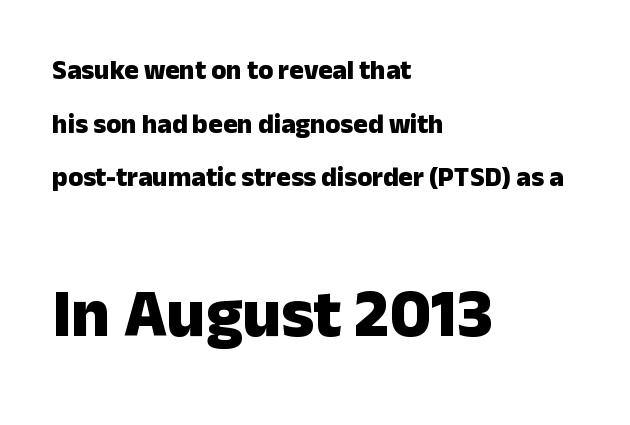
Q: Is the text bold? A: Yes.
Q: Is the text italic (slanted)? A: No, it is upright.
Q: Is the typeface a serif or a sans-serif typeface? A: Sans-serif.
Q: Is the text underlined? A: No.
Q: How is the paragraph aligned? A: Left-aligned.
Q: Is the spacing between letters normal or unusually wide? A: Normal.
Q: Is the spacing between lines tight, normal or loose? A: Loose.
Q: Which block of text is set in a larger size, the first (top) or the second (bottom)? A: The second (bottom) one.
Q: Width (condensed, normal, or wide)? A: Normal.
Q: Stroke contrast? A: Low.
Q: x-height? A: Medium.
Q: Monospaced? A: No.
